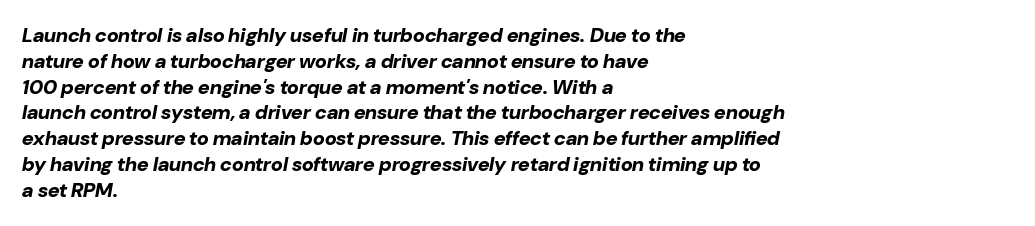
{"italic": "yes", "lean": "right", "slant_degrees": 10, "bold": "yes", "underline": "no", "align": "left", "line_spacing": "normal", "line_spacing_ratio": 1.29, "letter_spacing": "normal", "letter_spacing_em": 0.0, "glyph_px": 20}
